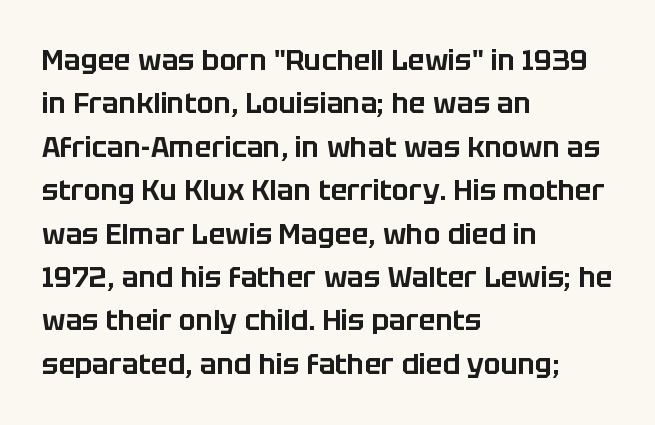
{"serif": "no", "italic": "no", "width": "normal", "stroke_contrast": "low", "x_height": "large", "monospaced": "no", "underline": "no", "align": "left", "line_spacing": "normal", "line_spacing_ratio": 1.55, "letter_spacing": "normal", "letter_spacing_em": 0.0, "glyph_px": 28}
